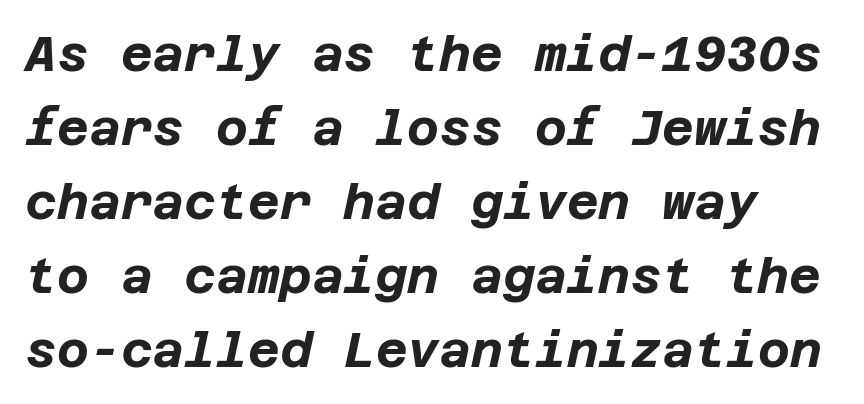
Normally led — the rows are evenly, conventionally spaced. Does extra space separate the letters? No, they use regular spacing. Any mark beneath the type? The region is blank. The face used here has a pronounced slope to its letters. Notice how thick the strokes are: this is what a full bold looks like.
